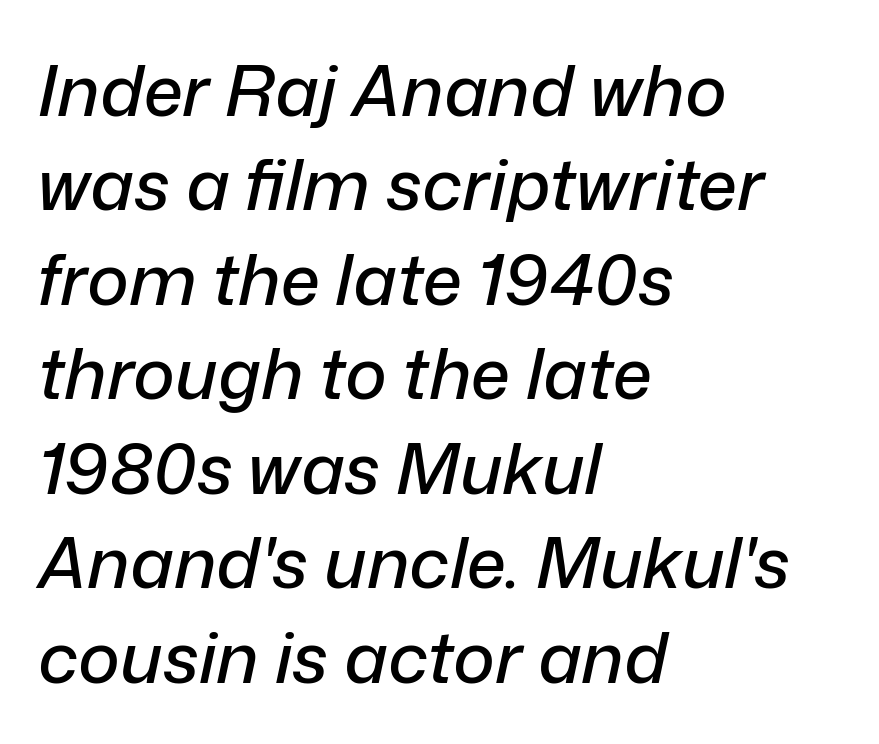
Notice how the passage keeps a crisp vertical edge on the left only. Each new line begins a customary step beneath the previous one. Proportional: the letters do not fall into vertical columns. Style check: oblique.
